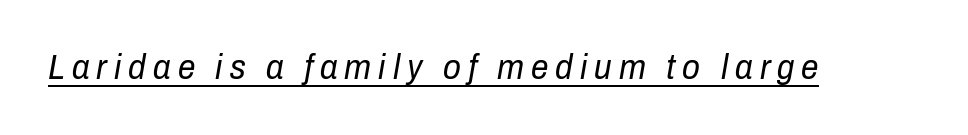
{"italic": "yes", "lean": "right", "slant_degrees": 10, "bold": "no", "weight": "regular", "width": "condensed", "stroke_contrast": "low", "x_height": "medium", "monospaced": "no", "underline": "yes", "letter_spacing": "wide", "letter_spacing_em": 0.2, "glyph_px": 35}
